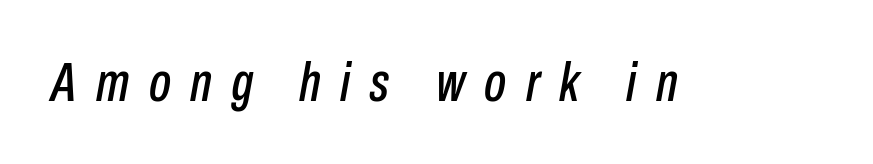
The image shows 56 px condensed type, italic (leaning right); set unusually wide letter spacing (+0.35 em), not underlined; low stroke contrast and a medium x-height.
